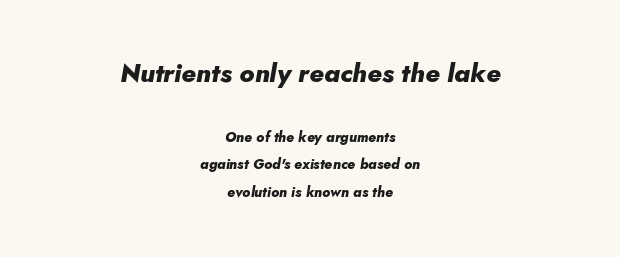
Q: Is the text bold? A: Yes.
Q: Is the text italic (slanted)? A: Yes, it leans right by about 10 degrees.
Q: Is the text underlined? A: No.
Q: How is the paragraph aligned? A: Centered.
Q: Is the spacing between letters normal or unusually wide? A: Normal.
Q: Is the spacing between lines tight, normal or loose? A: Loose.
Q: Which block of text is set in a larger size, the first (top) or the second (bottom)? A: The first (top) one.
